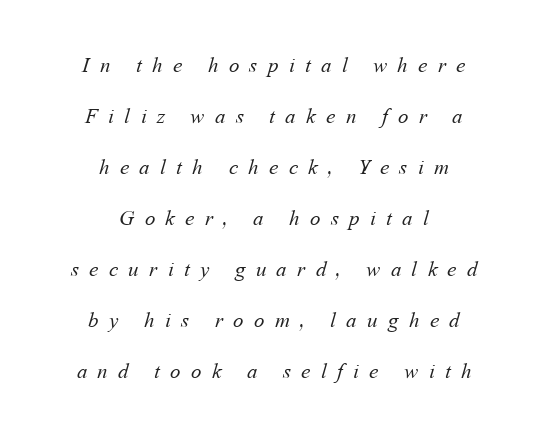
Quick note: interline space is abundant. The font is comparable to plain body text, perhaps lighter. The horizontal fit of the characters is loose and conspicuously gappy. The area under the type is left untouched. A student would call this center alignment; a typographer would say set centered.
